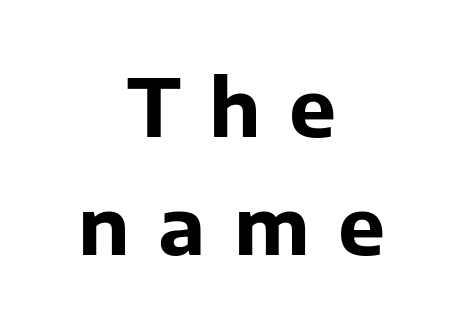
Q: Is the text bold? A: Yes.
Q: Is the text italic (slanted)? A: No, it is upright.
Q: Is the typeface a serif or a sans-serif typeface? A: Sans-serif.
Q: Is the text underlined? A: No.
Q: How is the paragraph aligned? A: Centered.
Q: Is the spacing between letters normal or unusually wide? A: Unusually wide.
Q: Is the spacing between lines tight, normal or loose? A: Normal.
Q: Width (condensed, normal, or wide)? A: Normal.
Q: Stroke contrast? A: Low.
Q: x-height? A: Medium.
Q: Monospaced? A: No.
